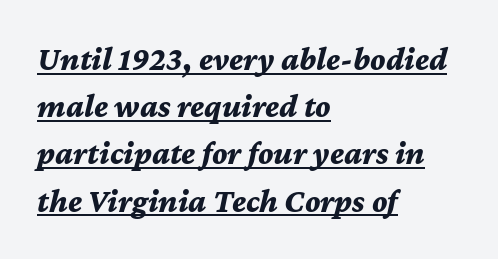
Proportional: the letters do not fall into vertical columns. Underline: present. The specimen reads as italic at a glance. All the whitespace from short lines collects on the right. Between one letter and the next there's only the usual sliver of space.
